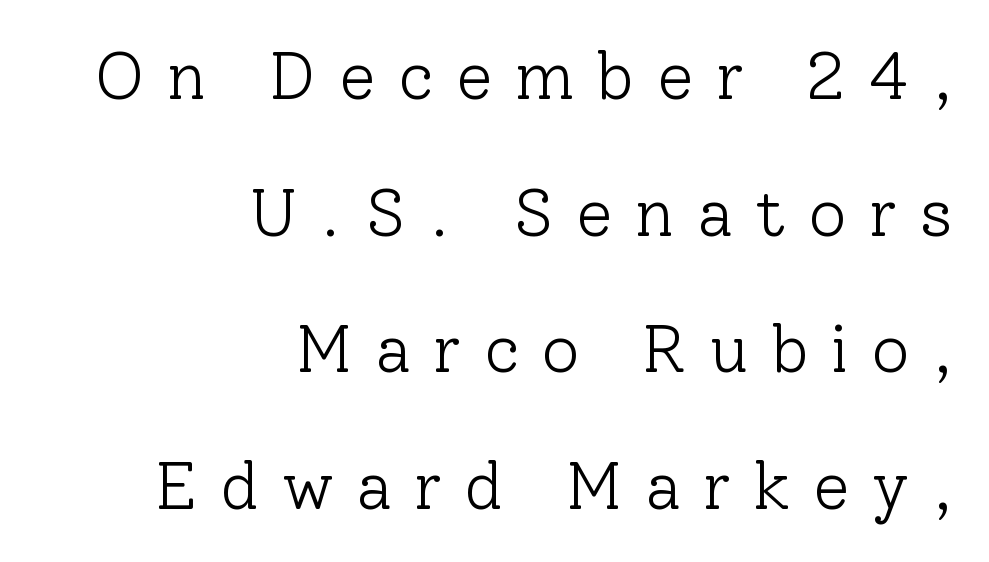
Do the characters align in a grid? No, the font is proportional. Compared with a flush-left layout, this one pins lines to the opposite, right side. Check where the strokes stop: tiny serifs finish them off. Notice the wide empty band between every row — that's loose leading. The zone under the glyphs is completely vacant. A light-to-regular cut is what we see here.
